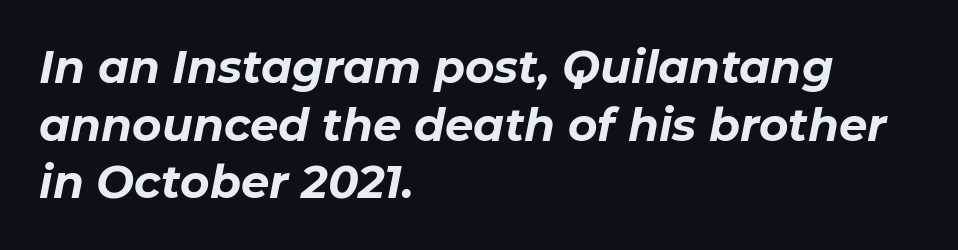
In terms of leading, this rendering sits right in the middle. The glyphs are unaccompanied by any horizontal stroke below them. Visually the block forms a straight wall on the left and a jagged coastline on the right. Every letter is thick-stroked: bold, no question. Think of a printed novel: that variable character pitch is what you see here. The letterforms sit shoulder to shoulder at normal distance.
